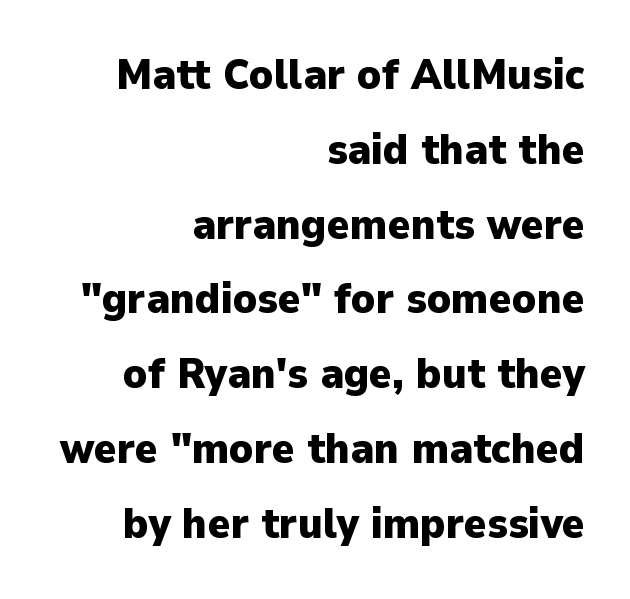
Q: Is the text bold? A: Yes.
Q: Is the text italic (slanted)? A: No, it is upright.
Q: Is the typeface a serif or a sans-serif typeface? A: Sans-serif.
Q: Is the text underlined? A: No.
Q: How is the paragraph aligned? A: Right-aligned.
Q: Is the spacing between letters normal or unusually wide? A: Normal.
Q: Width (condensed, normal, or wide)? A: Normal.
Q: Stroke contrast? A: Low.
Q: x-height? A: Medium.
Q: Monospaced? A: No.
